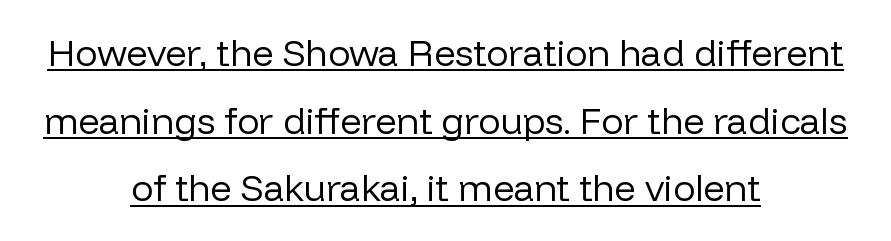
The image shows 37 px regular-weight sans-serif type, upright; set centered, line spacing 1.83x, normal letter spacing, underlined; low stroke contrast and a medium x-height.
